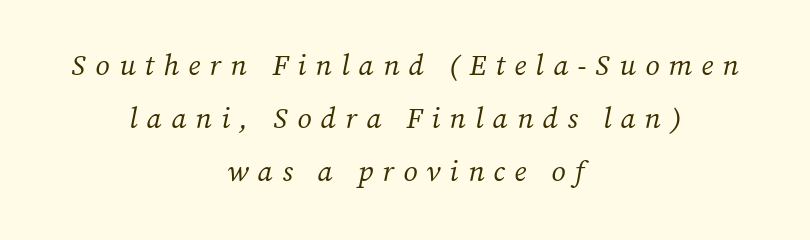
The image shows 29 px regular-weight serif type, italic (leaning right); set centered, line spacing 1.83x, unusually wide letter spacing (+0.32 em), not underlined; medium stroke contrast and a medium x-height.
